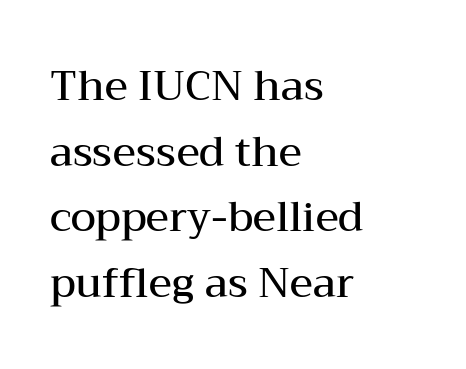
The image shows 41 px semibold, wide serif type, upright; set left-aligned, normal line spacing (1.6x), normal letter spacing, not underlined; medium stroke contrast and a medium x-height.
